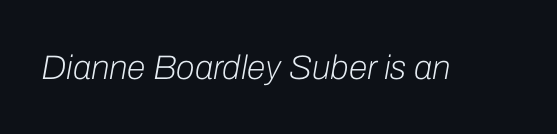
When letters slant like this, we call the style italic. No heavy texture on the line: the type isn't bold. Underline: absent. Between one letter and the next there's only the usual sliver of space. Is this a fixed-width face? No — the glyphs have proportional, varying widths.
